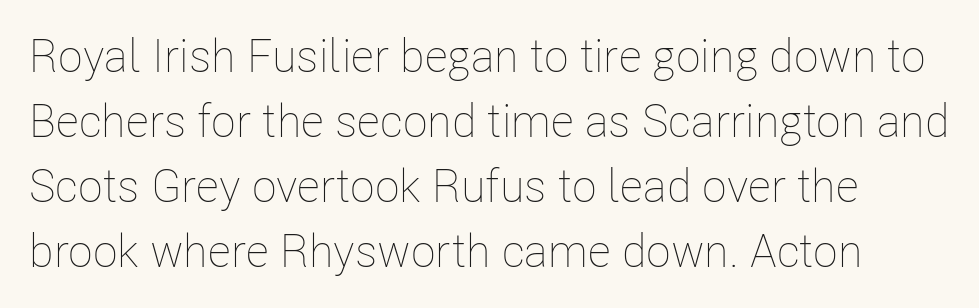
{"italic": "no", "bold": "no", "weight": "thin", "width": "condensed", "stroke_contrast": "low", "x_height": "medium", "monospaced": "no", "underline": "no", "line_spacing": "normal", "line_spacing_ratio": 1.41, "letter_spacing": "normal", "letter_spacing_em": 0.0, "glyph_px": 46}
